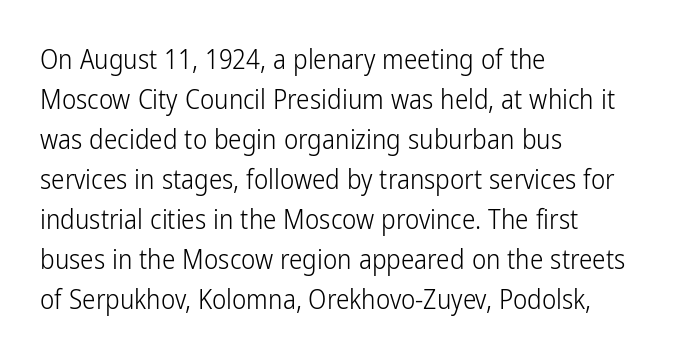
The image shows 27 px text type, upright; set left-aligned, normal line spacing (1.48x), normal letter spacing, not underlined.
